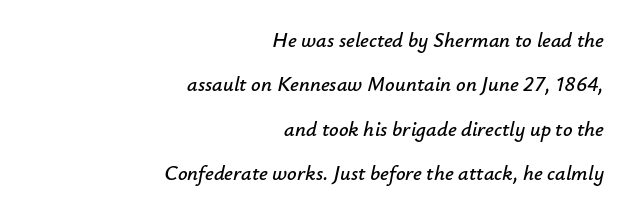
{"italic": "yes", "lean": "right", "slant_degrees": 12, "underline": "no", "align": "right", "line_spacing": "loose", "line_spacing_ratio": 2.11, "letter_spacing": "normal", "letter_spacing_em": 0.0, "glyph_px": 21}
